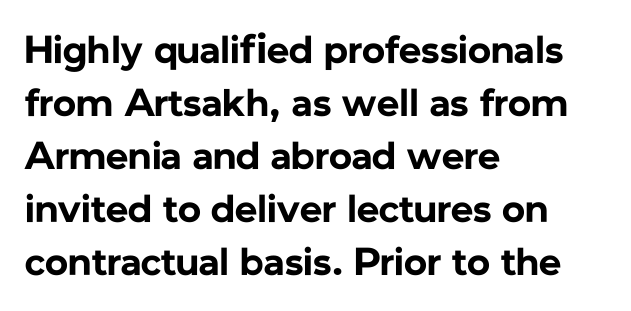
One glance says typical: line gaps are just what's usual. The passage is arranged the way most books set body copy — flush left. The type sits square on the baseline with zero lean. Is this a fixed-width face? No — the glyphs have proportional, varying widths. The characters display no serif detailing; their extremities are plain. Students, this is bold: see how much ink each stroke carries.
